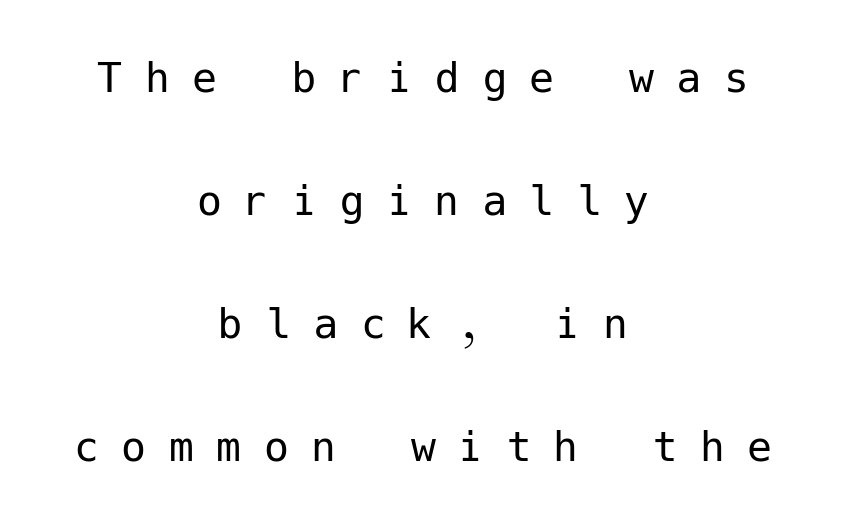
{"serif": "no", "italic": "no", "bold": "no", "weight": "regular", "width": "normal", "stroke_contrast": "low", "x_height": "medium", "underline": "no", "align": "center", "line_spacing": "loose", "line_spacing_ratio": 2.46, "letter_spacing": "wide", "letter_spacing_em": 0.45, "glyph_px": 50}
